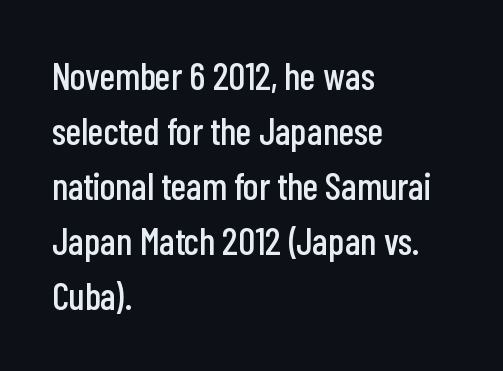
Does the type have serifs? No, each stem ends abruptly. Here the glyphs are tracked normally, forming tight word shapes. Upright lettering throughout. Do the characters align in a grid? No, the font is proportional. Beneath every word, the page is bare. The space between consecutive lines is moderate.
